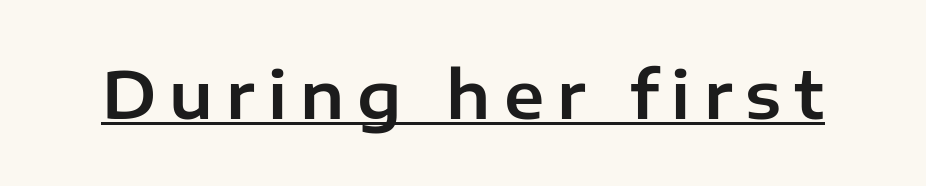
Q: Is the text italic (slanted)? A: No, it is upright.
Q: Is the typeface a serif or a sans-serif typeface? A: Sans-serif.
Q: Is the text underlined? A: Yes.
Q: Is the spacing between letters normal or unusually wide? A: Unusually wide.
Q: Width (condensed, normal, or wide)? A: Normal.
Q: Stroke contrast? A: Low.
Q: x-height? A: Medium.
Q: Monospaced? A: No.
